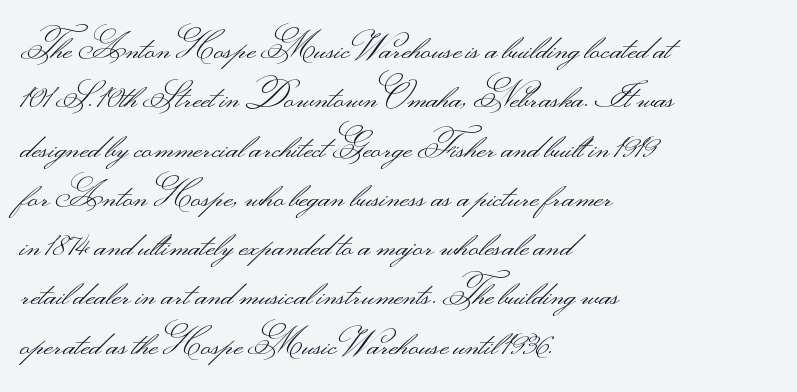
The image shows 34 px light, wide sans-serif type; set left-aligned, normal line spacing (1.45x), normal letter spacing, not underlined; medium stroke contrast.
